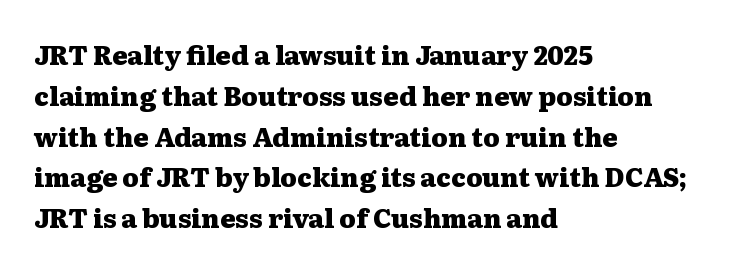
A dark, heavy texture on the line: the type is bold. Characters follow at the spacing the type designer built in. The designer left line spacing at the default. Unmarked baselines from the first word to the last. Posture: vertical.
